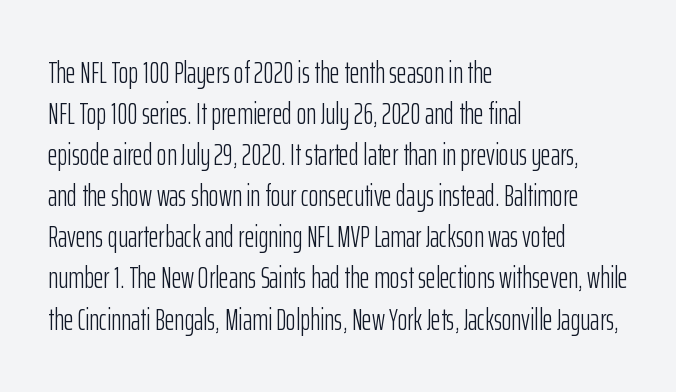
The image shows 30 px light, condensed sans-serif type, upright; set left-aligned, normal line spacing (1.37x), normal letter spacing, not underlined; low stroke contrast and a medium x-height.
